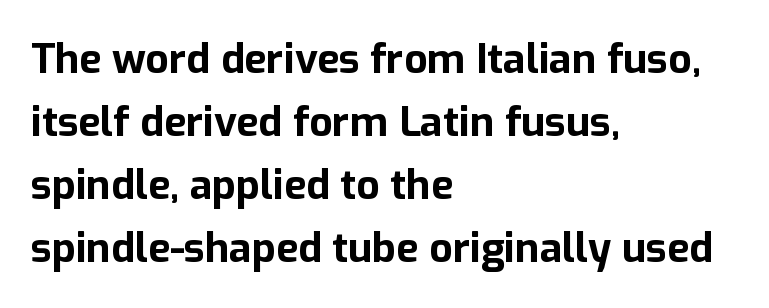
Q: Is the text bold? A: Yes.
Q: Is the text italic (slanted)? A: No, it is upright.
Q: Is the typeface a serif or a sans-serif typeface? A: Sans-serif.
Q: Is the text underlined? A: No.
Q: How is the paragraph aligned? A: Left-aligned.
Q: Is the spacing between letters normal or unusually wide? A: Normal.
Q: Is the spacing between lines tight, normal or loose? A: Normal.
Q: Width (condensed, normal, or wide)? A: Normal.
Q: Stroke contrast? A: Low.
Q: x-height? A: Medium.
Q: Monospaced? A: No.
